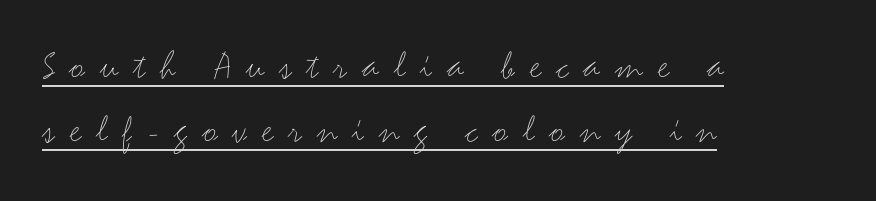
Q: Is the text bold? A: No.
Q: Is the text italic (slanted)? A: Yes.
Q: Is the typeface a serif or a sans-serif typeface? A: Sans-serif.
Q: Is the text underlined? A: Yes.
Q: How is the paragraph aligned? A: Left-aligned.
Q: Is the spacing between letters normal or unusually wide? A: Unusually wide.
Q: Is the spacing between lines tight, normal or loose? A: Normal.
Q: Width (condensed, normal, or wide)? A: Wide.
Q: Stroke contrast? A: Medium.
Q: x-height? A: Small.
Q: Monospaced? A: No.
